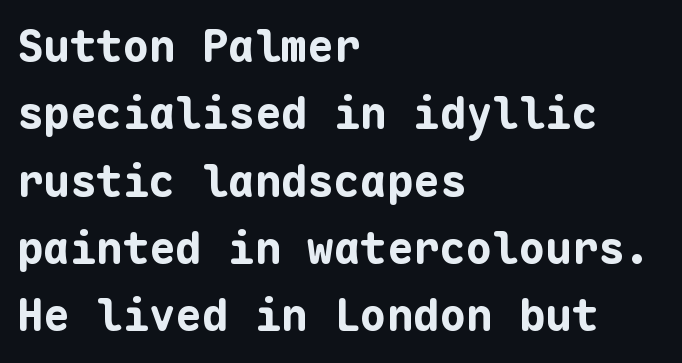
The image shows 44 px bold sans-serif type, upright, monospaced; set left-aligned, normal line spacing (1.53x), normal letter spacing, not underlined; low stroke contrast and a medium x-height.
